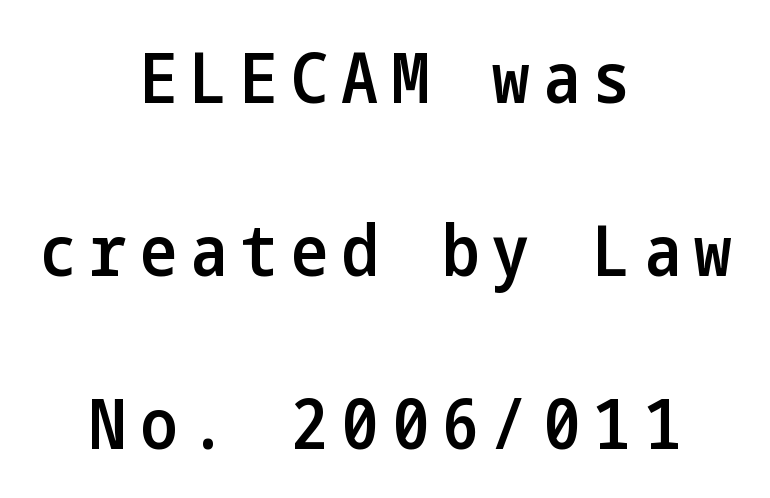
{"serif": "no", "italic": "no", "bold": "semi", "weight": "semibold", "width": "condensed", "stroke_contrast": "low", "x_height": "medium", "underline": "no", "align": "center", "line_spacing": "loose", "line_spacing_ratio": 2.47, "glyph_px": 70}
